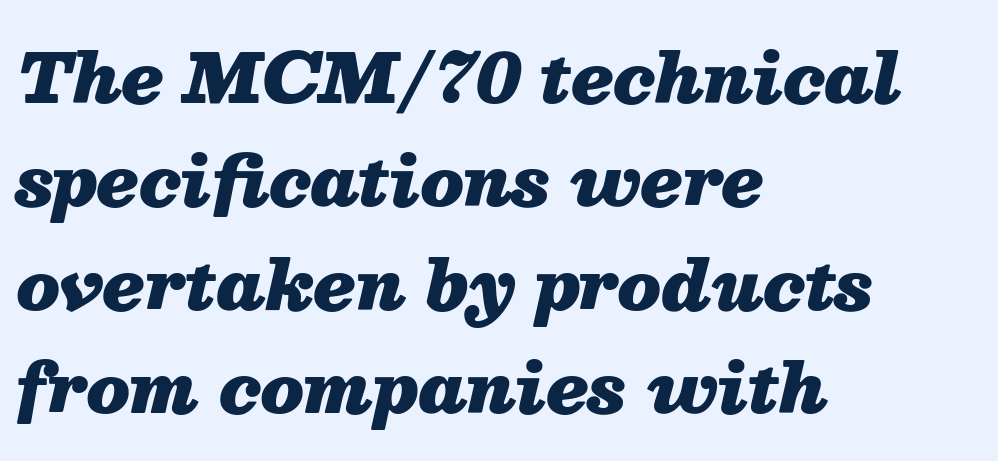
Q: Is the text bold? A: Yes.
Q: Is the text italic (slanted)? A: Yes, it leans right by about 13 degrees.
Q: Is the text underlined? A: No.
Q: How is the paragraph aligned? A: Left-aligned.
Q: Is the spacing between letters normal or unusually wide? A: Normal.
Q: Is the spacing between lines tight, normal or loose? A: Normal.
Q: Width (condensed, normal, or wide)? A: Normal.
Q: Stroke contrast? A: Medium.
Q: x-height? A: Medium.
Q: Monospaced? A: No.
